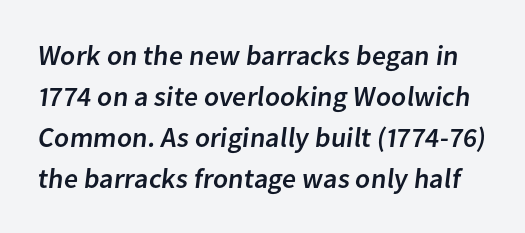
Q: Is the typeface a serif or a sans-serif typeface? A: Sans-serif.
Q: Is the text underlined? A: No.
Q: Is the spacing between letters normal or unusually wide? A: Normal.
Q: Is the spacing between lines tight, normal or loose? A: Normal.
Q: Width (condensed, normal, or wide)? A: Normal.
Q: Stroke contrast? A: Low.
Q: x-height? A: Medium.
Q: Monospaced? A: No.
